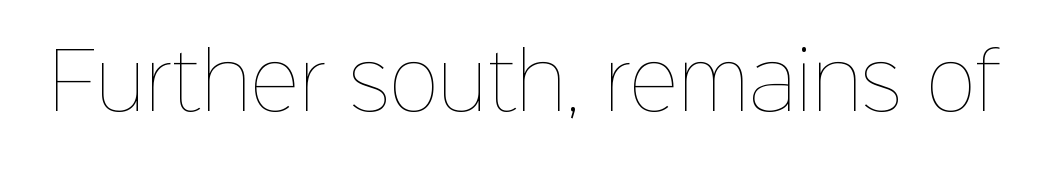
Q: Is the text bold? A: No.
Q: Is the text italic (slanted)? A: No, it is upright.
Q: Is the text underlined? A: No.
Q: Is the spacing between letters normal or unusually wide? A: Normal.
Q: Width (condensed, normal, or wide)? A: Normal.
Q: Stroke contrast? A: Low.
Q: x-height? A: Medium.
Q: Monospaced? A: No.
